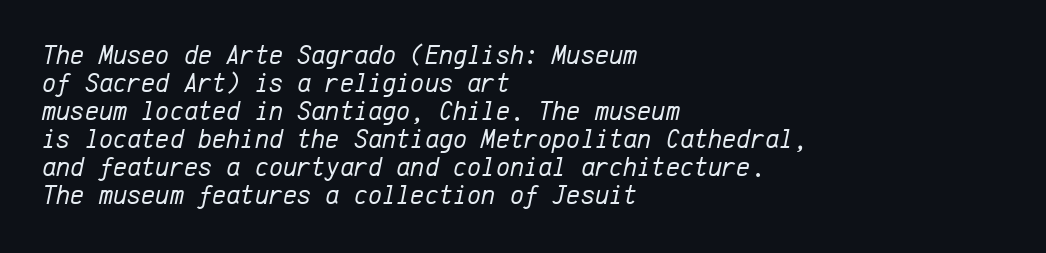
Q: Is the text bold? A: No.
Q: Is the text italic (slanted)? A: Yes, it leans right by about 12 degrees.
Q: Is the text underlined? A: No.
Q: How is the paragraph aligned? A: Left-aligned.
Q: Is the spacing between letters normal or unusually wide? A: Normal.
Q: Is the spacing between lines tight, normal or loose? A: Tight.
